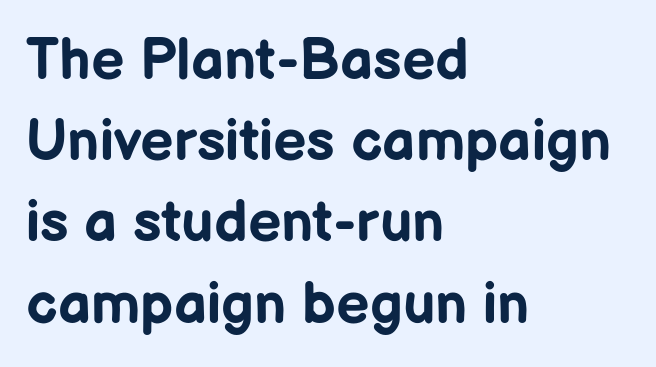
Q: Is the text bold? A: Yes.
Q: Is the text italic (slanted)? A: No, it is upright.
Q: Is the typeface a serif or a sans-serif typeface? A: Sans-serif.
Q: Is the text underlined? A: No.
Q: How is the paragraph aligned? A: Left-aligned.
Q: Is the spacing between letters normal or unusually wide? A: Normal.
Q: Is the spacing between lines tight, normal or loose? A: Normal.
Q: Width (condensed, normal, or wide)? A: Normal.
Q: Stroke contrast? A: Low.
Q: x-height? A: Medium.
Q: Monospaced? A: No.
